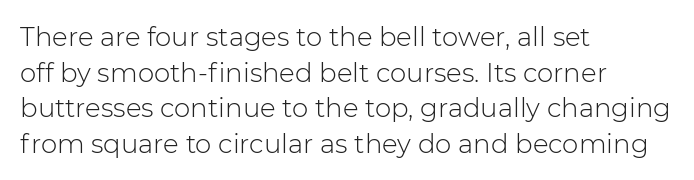
{"italic": "no", "bold": "no", "underline": "no", "align": "left", "line_spacing": "normal", "line_spacing_ratio": 1.37, "letter_spacing": "normal", "letter_spacing_em": 0.0, "glyph_px": 26}
